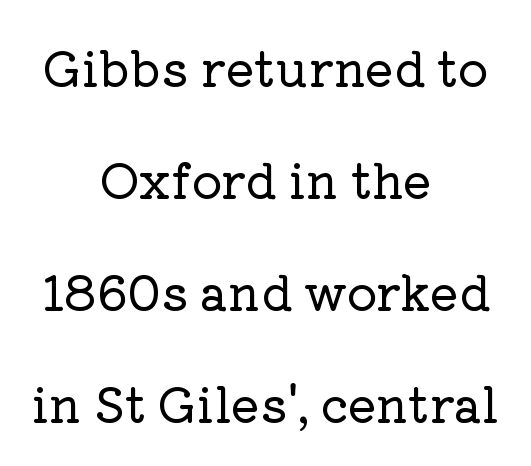
{"serif": "yes", "italic": "no", "width": "normal", "stroke_contrast": "low", "x_height": "medium", "monospaced": "no", "underline": "no", "align": "center", "line_spacing": "loose", "line_spacing_ratio": 2.33, "letter_spacing": "normal", "letter_spacing_em": 0.0, "glyph_px": 48}
